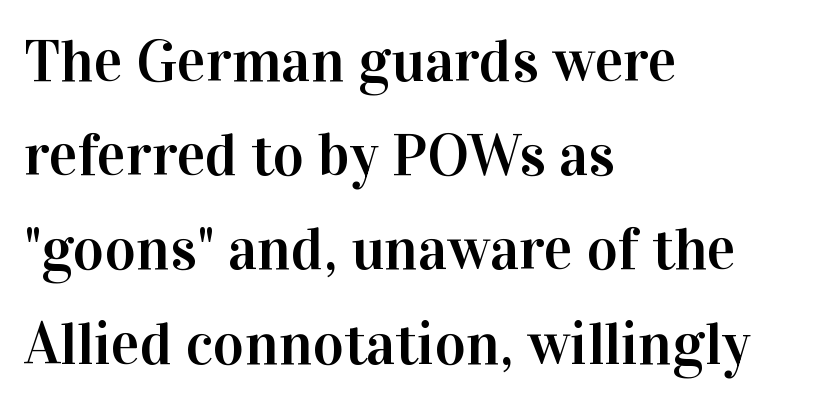
The image shows 60 px serif type, upright; set left-aligned, normal line spacing (1.57x), normal letter spacing, not underlined; high stroke contrast and a medium x-height.
